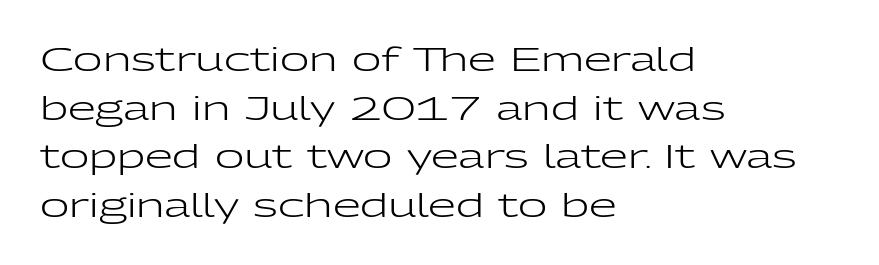
Characters follow at the spacing the type designer built in. Vertically, the passage feels balanced, rows spaced as you'd expect. Is this a sans? Yes — the strokes have no serifs. No chunkiness to these letters — they're not bold.
